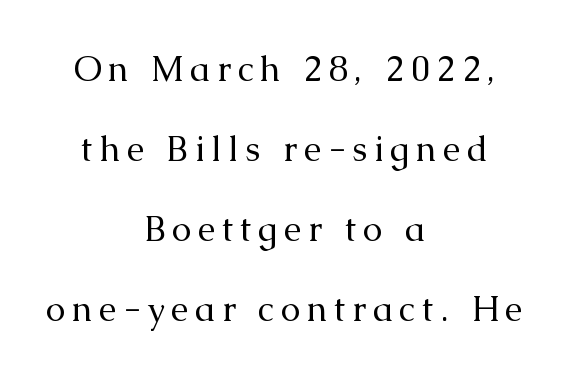
The image shows 35 px regular-weight serif type, upright; set centered, loose line spacing (2.29x), not underlined; medium stroke contrast and a medium x-height.
